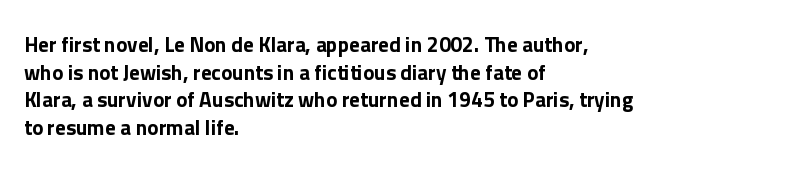
Q: Is the text italic (slanted)? A: No, it is upright.
Q: Is the text underlined? A: No.
Q: How is the paragraph aligned? A: Left-aligned.
Q: Is the spacing between letters normal or unusually wide? A: Normal.
Q: Is the spacing between lines tight, normal or loose? A: Normal.
